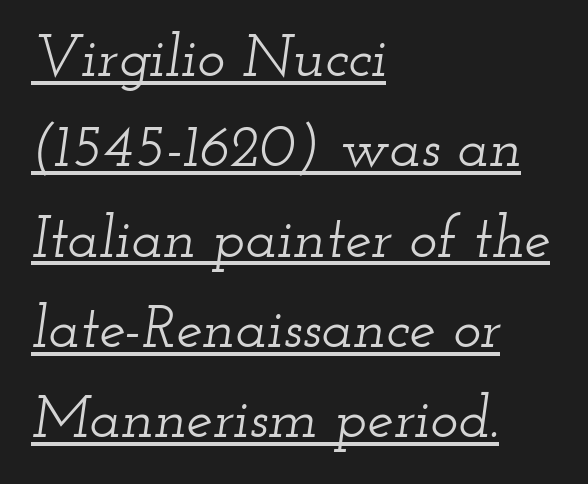
{"serif": "yes", "italic": "yes", "lean": "right", "slant_degrees": 12, "width": "wide", "stroke_contrast": "low", "x_height": "small", "monospaced": "no", "underline": "yes", "align": "left", "line_spacing": "normal", "line_spacing_ratio": 1.53, "letter_spacing": "normal", "letter_spacing_em": 0.0, "glyph_px": 59}
